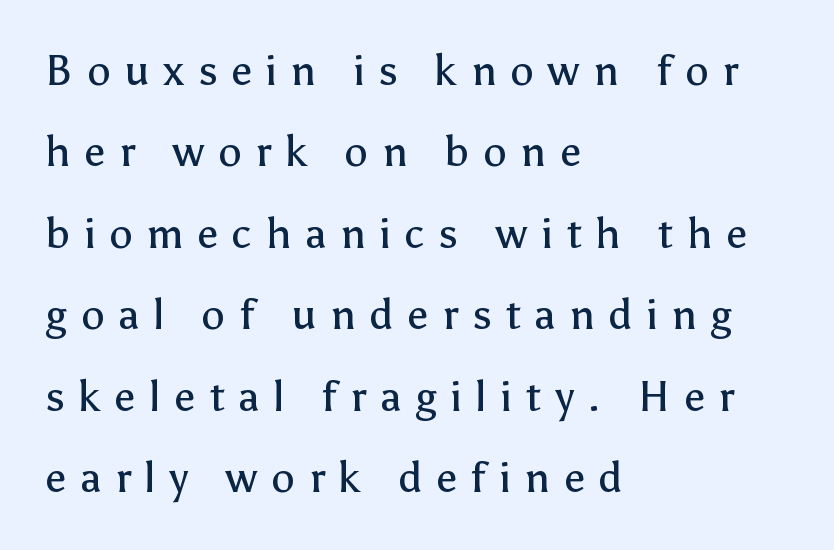
Left-aligned paragraph, ragged on the right. A light-to-regular cut is what we see here. Observe the absence of serifs on each vertical stroke in this sample. This rendering widens character spacing well past its baseline value. Vertically, the passage feels expansive, rows floating well apart.
